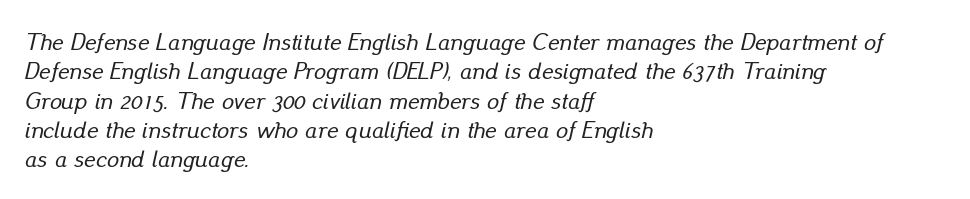
{"italic": "yes", "lean": "right", "slant_degrees": 13, "underline": "no", "align": "left", "line_spacing_ratio": 1.22, "letter_spacing": "normal", "letter_spacing_em": 0.0, "glyph_px": 24}
